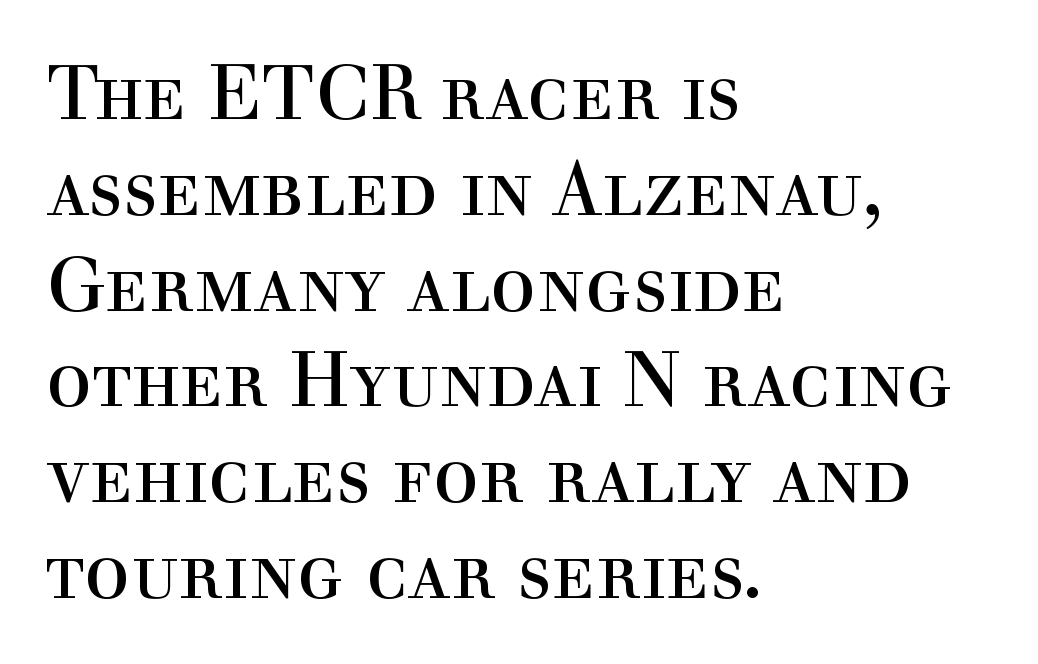
Only glyphs here, with clear space below each row. Little horizontal feet cap the strokes, marking this as serif type. Horizontal bands of white between lines are of average thickness. Default kerning and tracking; the words read as compact shapes.
